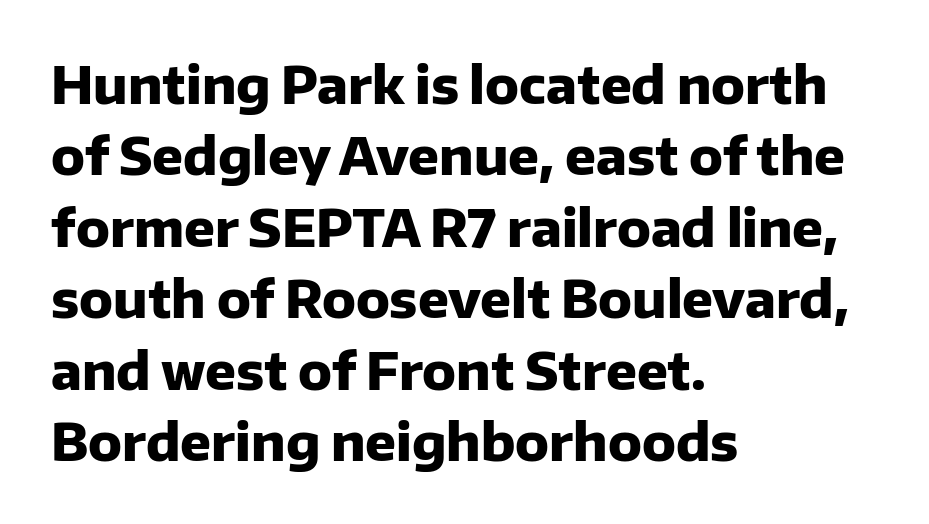
The image shows 51 px heavy sans-serif type, upright; set left-aligned, normal line spacing (1.4x), normal letter spacing, not underlined; low stroke contrast and a medium x-height.
